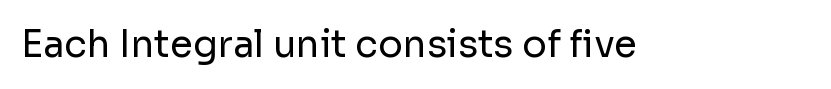
Weight: not bold — regular or lighter. Here the designer chose a conventional face with non-uniform glyph widths. The passage shown is typeset with a sans-serif family. The glyphs are unaccompanied by any horizontal stroke below them. The typography opts for an upright posture over an oblique one. Honestly, the letter spacing is just normal — you wouldn't notice it.
